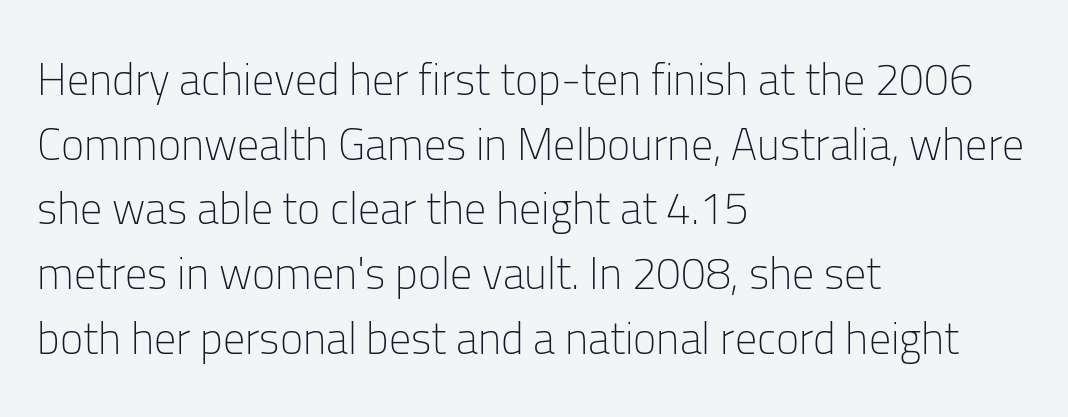
Q: Is the text bold? A: No.
Q: Is the text italic (slanted)? A: No, it is upright.
Q: Is the typeface a serif or a sans-serif typeface? A: Sans-serif.
Q: Is the text underlined? A: No.
Q: How is the paragraph aligned? A: Left-aligned.
Q: Is the spacing between letters normal or unusually wide? A: Normal.
Q: Is the spacing between lines tight, normal or loose? A: Normal.
Q: Width (condensed, normal, or wide)? A: Normal.
Q: Stroke contrast? A: Low.
Q: x-height? A: Medium.
Q: Monospaced? A: No.
